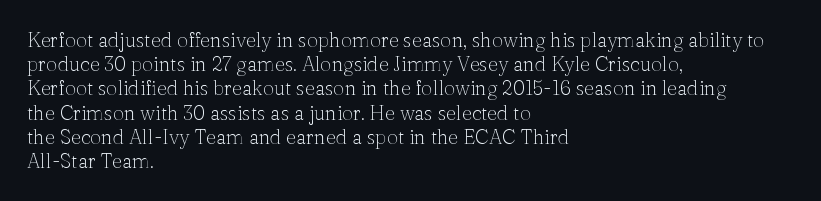
{"italic": "no", "bold": "no", "underline": "no", "align": "left", "line_spacing_ratio": 1.21, "letter_spacing": "normal", "letter_spacing_em": 0.0, "glyph_px": 20}
